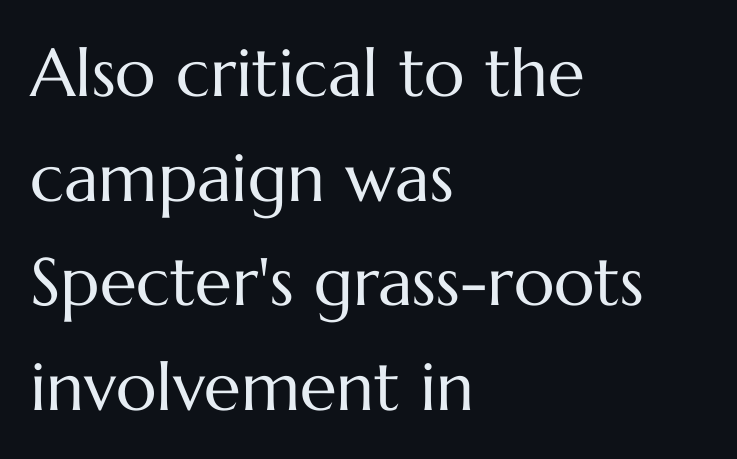
Q: Is the text bold? A: No.
Q: Is the text italic (slanted)? A: No, it is upright.
Q: Is the text underlined? A: No.
Q: How is the paragraph aligned? A: Left-aligned.
Q: Is the spacing between letters normal or unusually wide? A: Normal.
Q: Is the spacing between lines tight, normal or loose? A: Normal.
Q: Width (condensed, normal, or wide)? A: Normal.
Q: Stroke contrast? A: Medium.
Q: x-height? A: Medium.
Q: Monospaced? A: No.
